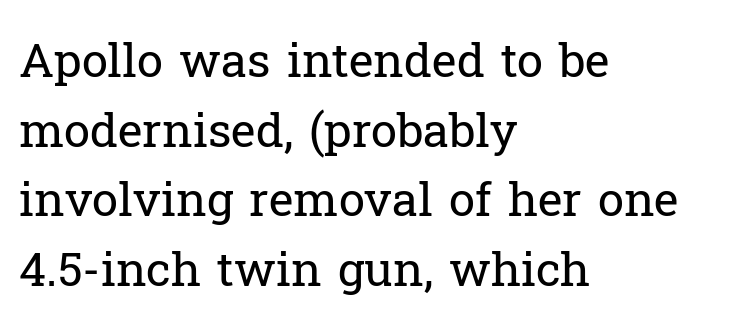
Little horizontal feet cap the strokes, marking this as serif type. Do the letters lean? They stand straight. Layout note: lines flush left. Only glyphs here, with clear space below each row.
